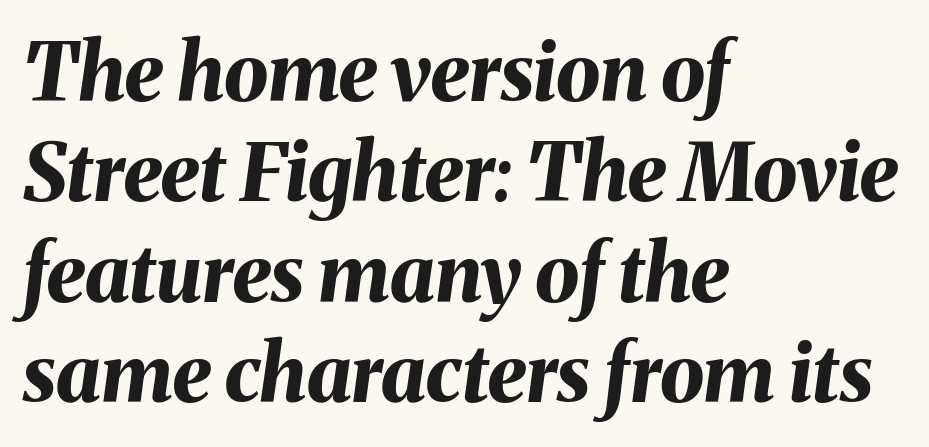
The image shows 79 px bold type, italic (leaning right); set left-aligned, normal line spacing (1.27x), normal letter spacing, not underlined; medium stroke contrast and a medium x-height.
